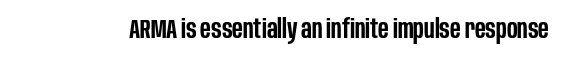
The image shows 27 px text type, upright; set normal letter spacing, not underlined.
